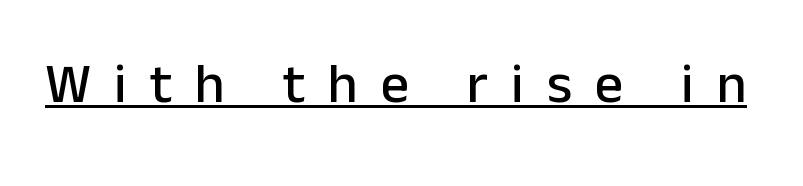
The image shows 56 px sans-serif type, upright; set unusually wide letter spacing (+0.41 em), underlined; low stroke contrast and a medium x-height.
